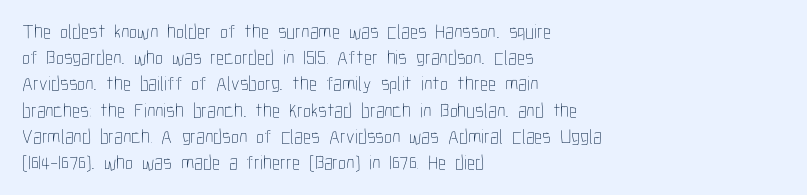
{"italic": "no", "bold": "no", "underline": "no", "align": "left", "line_spacing": "normal", "line_spacing_ratio": 1.31, "letter_spacing": "normal", "letter_spacing_em": 0.0, "glyph_px": 20}
